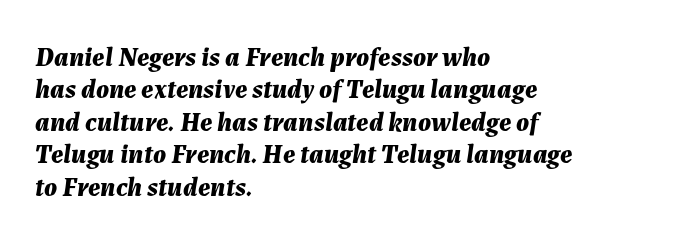
Q: Is the text bold? A: Yes.
Q: Is the text italic (slanted)? A: Yes, it leans right by about 7 degrees.
Q: Is the text underlined? A: No.
Q: How is the paragraph aligned? A: Left-aligned.
Q: Is the spacing between letters normal or unusually wide? A: Normal.
